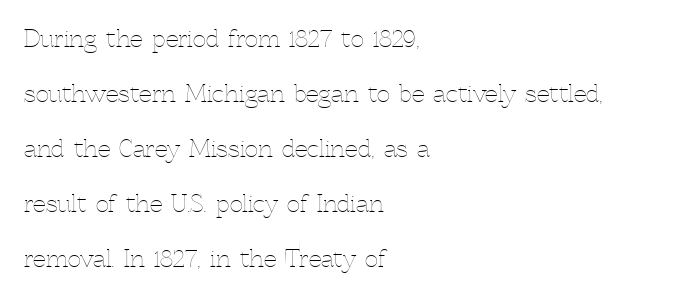
The image shows 23 px text type, upright; set left-aligned, loose line spacing (2.39x), normal letter spacing, not underlined.
